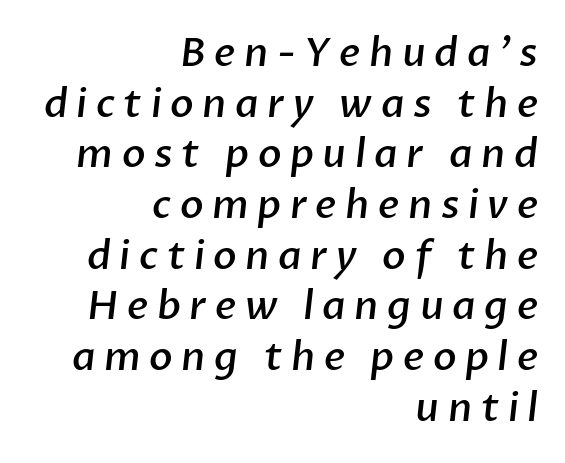
{"serif": "no", "bold": "semi", "weight": "semibold", "width": "normal", "stroke_contrast": "low", "x_height": "medium", "monospaced": "no", "underline": "no", "align": "right", "line_spacing": "normal", "line_spacing_ratio": 1.3, "letter_spacing": "wide", "letter_spacing_em": 0.22, "glyph_px": 39}
